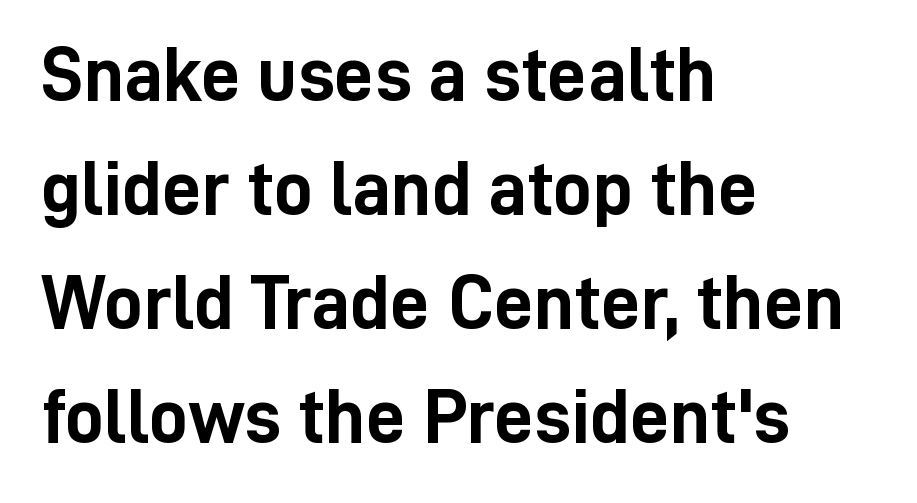
The font is running at its bold setting. Is the letter spacing exaggerated? No — it looks like the ordinary default. A clean baseline with only descenders dipping below it. A normal amount of white space separates one row of letters from the next.
